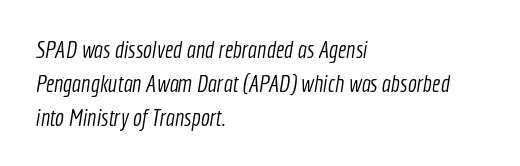
The image shows 24 px text type; set left-aligned, normal line spacing (1.41x), normal letter spacing, not underlined.
